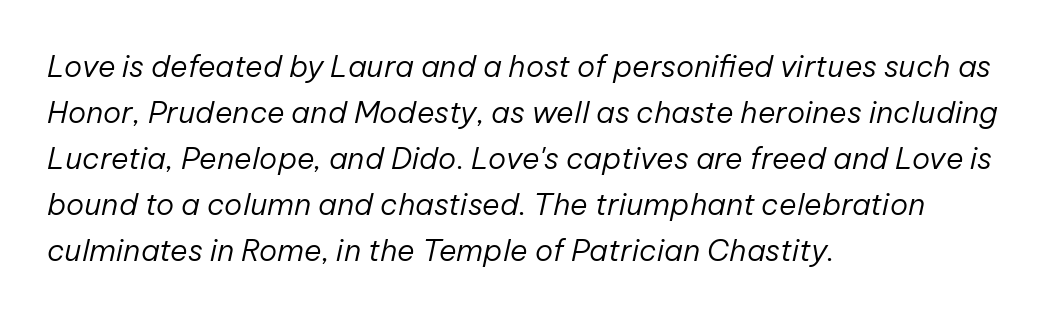
The image shows 30 px regular-weight type, italic (leaning right); set left-aligned, normal line spacing (1.53x), normal letter spacing, not underlined; low stroke contrast and a medium x-height.
